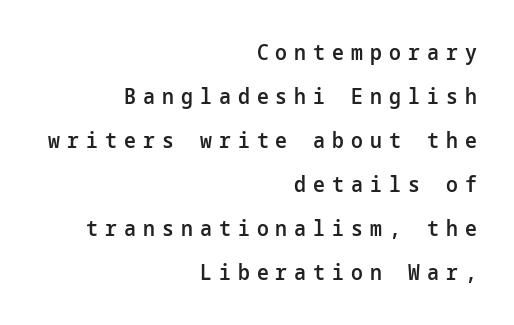
The image shows 21 px text type, upright; set right-aligned, loose line spacing (2.1x), unusually wide letter spacing (+0.34 em), not underlined.
